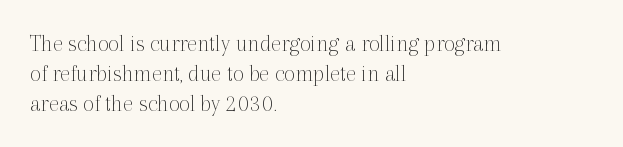
{"italic": "no", "bold": "no", "underline": "no", "align": "left", "line_spacing": "normal", "line_spacing_ratio": 1.25, "letter_spacing": "normal", "letter_spacing_em": 0.0, "glyph_px": 24}
